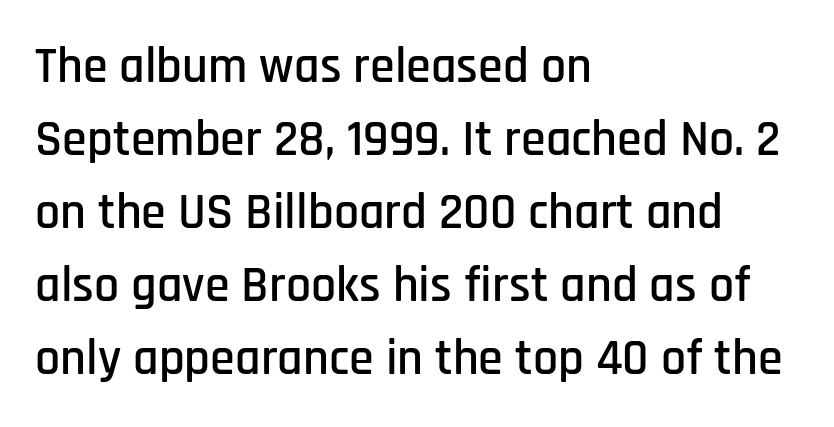
The image shows 50 px condensed sans-serif type, upright; set left-aligned, normal line spacing (1.46x), normal letter spacing, not underlined; low stroke contrast and a large x-height.
